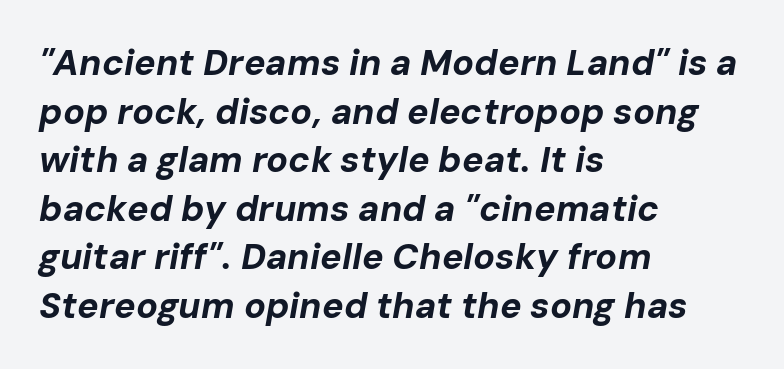
{"italic": "yes", "lean": "right", "slant_degrees": 10, "bold": "yes", "weight": "bold", "width": "normal", "stroke_contrast": "low", "x_height": "medium", "monospaced": "no", "underline": "no", "align": "left", "line_spacing": "normal", "line_spacing_ratio": 1.35, "letter_spacing": "normal", "letter_spacing_em": 0.0, "glyph_px": 36}
